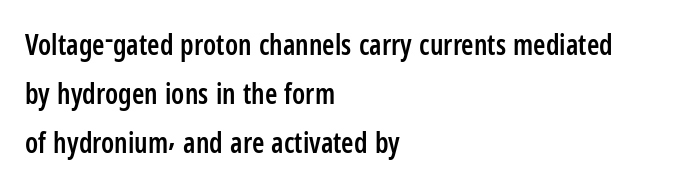
This sample has the flowing, uneven cadence of proportional lettering. A classic flush-left, rag-right setting is used for this passage. Typographically, this falls in the sans-serif category. Any mark beneath the type? The region is blank. Caption: semibold face, moderately heavy strokes.
